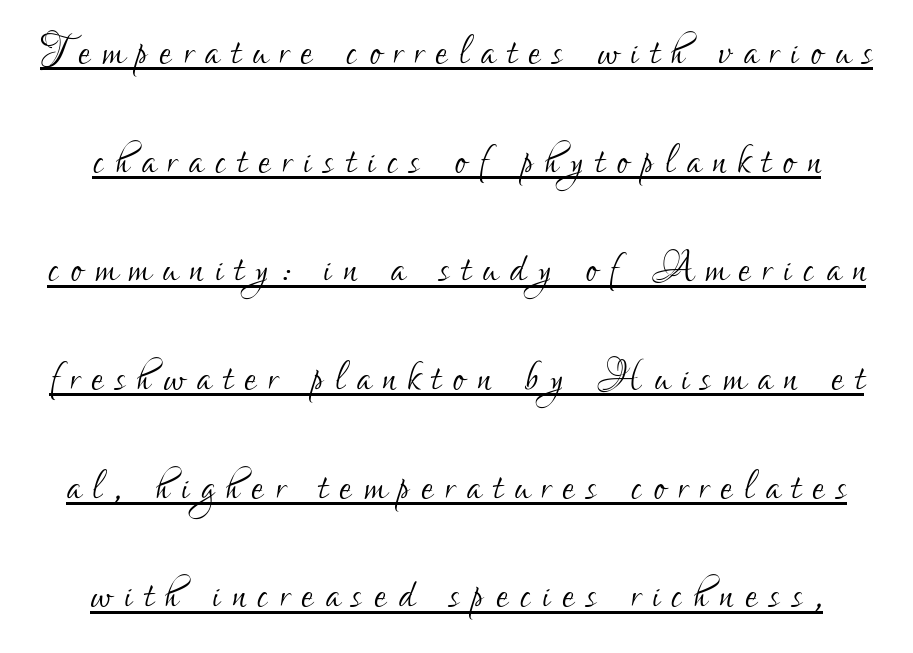
The words here are underlined. Letters have the restrained weight of plain body copy at most. Short and long lines alike share a common midpoint. Classification — sans serif. Looks like regular typesetting: each glyph gets only the width it needs.
